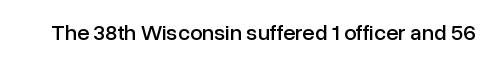
{"italic": "no", "underline": "no", "letter_spacing": "normal", "letter_spacing_em": 0.0, "glyph_px": 22}
